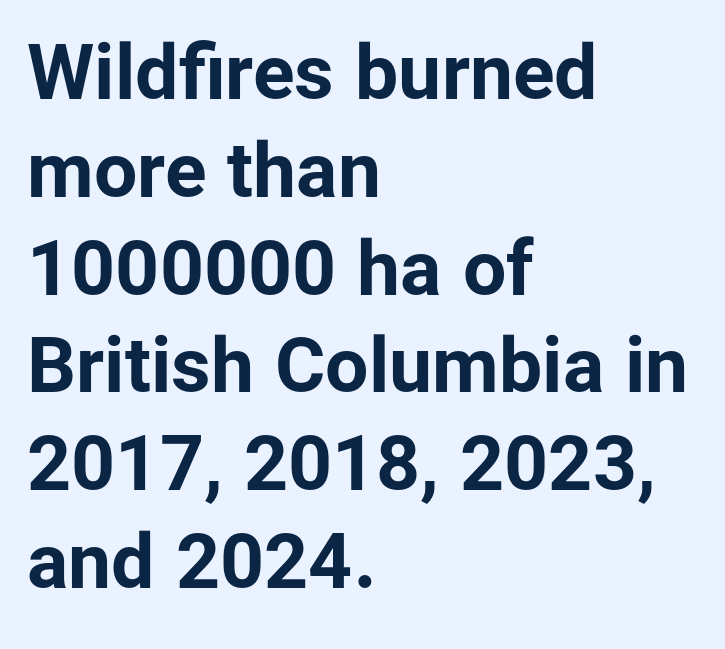
The image shows 77 px bold sans-serif type, upright; set left-aligned, normal line spacing (1.27x), normal letter spacing, not underlined; low stroke contrast and a medium x-height.
